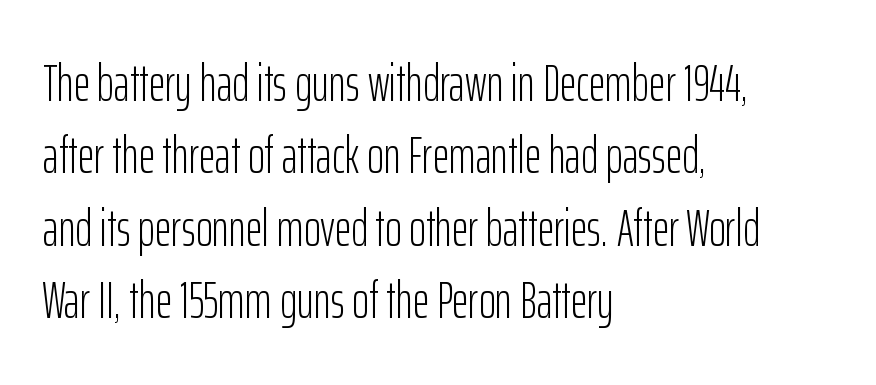
It's the straight-up-and-down kind of type. Heaviness? Minimal to ordinary, like unemphasized prose. The horizontal fit of the characters is conventional and even. What kind of face is this? One without serifs — a sans. Note the varied advance widths — an 'i' is clearly narrower than an 'm'.
